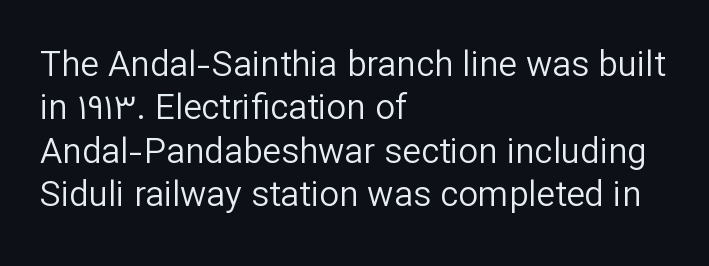
Q: Is the text bold? A: No.
Q: Is the text italic (slanted)? A: No, it is upright.
Q: Is the typeface a serif or a sans-serif typeface? A: Sans-serif.
Q: Is the text underlined? A: No.
Q: How is the paragraph aligned? A: Left-aligned.
Q: Is the spacing between letters normal or unusually wide? A: Normal.
Q: Width (condensed, normal, or wide)? A: Normal.
Q: Stroke contrast? A: Low.
Q: x-height? A: Medium.
Q: Monospaced? A: No.
